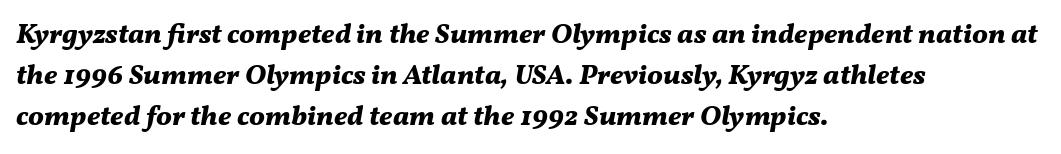
The glyphs are unaccompanied by any horizontal stroke below them. The characters look thick and weighty, a clear bold. Successive baselines arrive at the customary interval. Is this a fixed-width face? No — the glyphs have proportional, varying widths.
